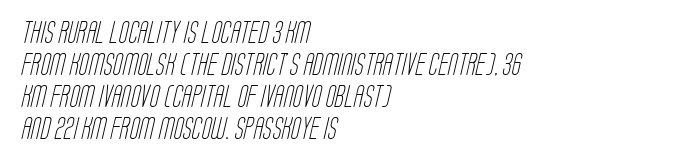
The image shows 22 px text type; set left-aligned, normal line spacing (1.45x), normal letter spacing, not underlined.
